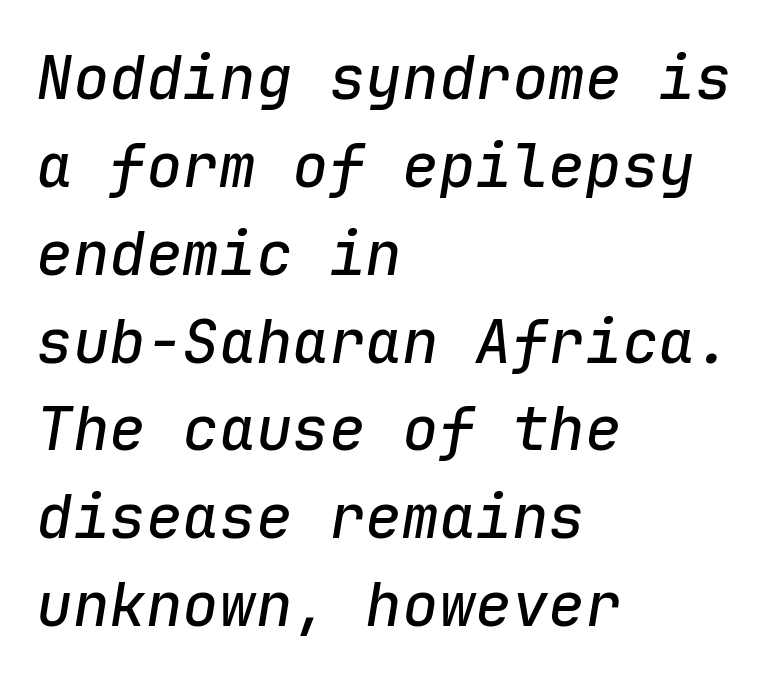
{"italic": "yes", "lean": "right", "slant_degrees": 9, "width": "normal", "stroke_contrast": "low", "x_height": "medium", "monospaced": "yes", "underline": "no", "align": "left", "line_spacing": "normal", "line_spacing_ratio": 1.44, "letter_spacing": "normal", "letter_spacing_em": 0.0, "glyph_px": 61}
